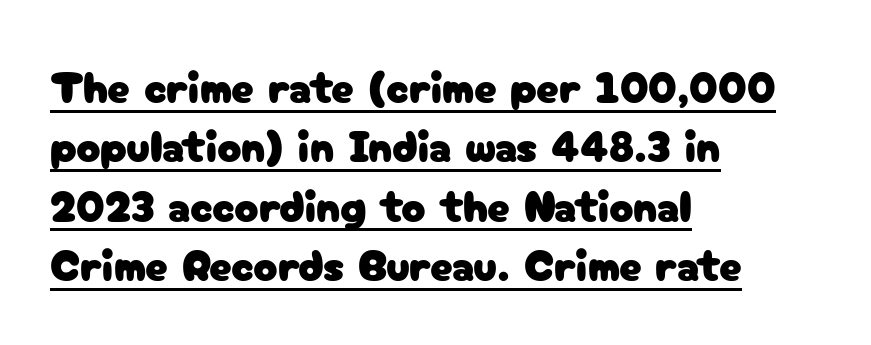
In CSS terms this would be text-align: left. No italicization has been applied; the sample stays upright. Look at the bottom of the vertical strokes: they stop flat, with no serifs. The letters advance in unequal steps, a hallmark of proportional type.
